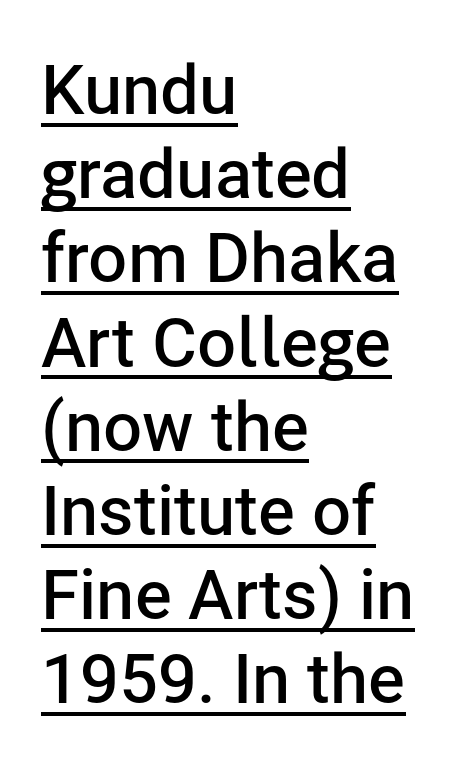
The image shows 69 px semibold sans-serif type, upright; set left-aligned, line spacing 1.22x, normal letter spacing, underlined; low stroke contrast and a medium x-height.
